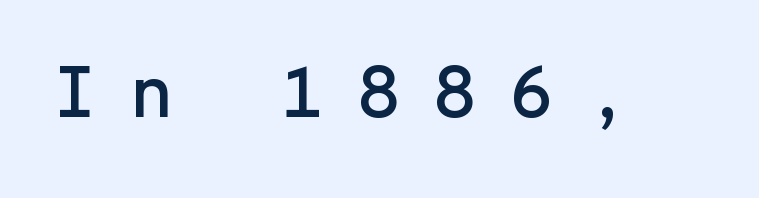
Q: Is the text italic (slanted)? A: No, it is upright.
Q: Is the typeface a serif or a sans-serif typeface? A: Sans-serif.
Q: Is the text underlined? A: No.
Q: Is the spacing between letters normal or unusually wide? A: Unusually wide.
Q: Width (condensed, normal, or wide)? A: Normal.
Q: Stroke contrast? A: Low.
Q: x-height? A: Medium.
Q: Monospaced? A: Yes.
